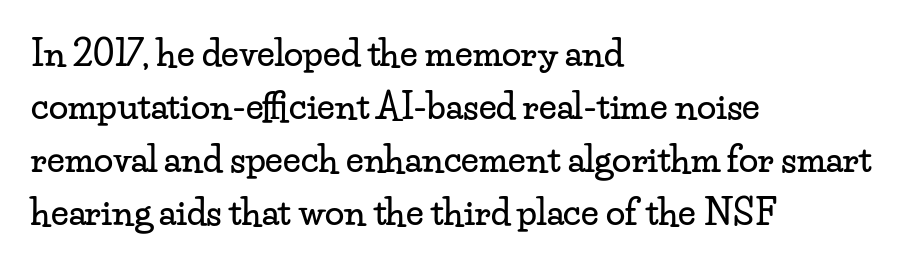
A classic flush-left, rag-right setting is used for this passage. Notice how the stems are strictly vertical — no italics here. Characters follow at the spacing the type designer built in. Letters rest on an invisible, unmarked baseline. Typographically, this falls in the serif category.
